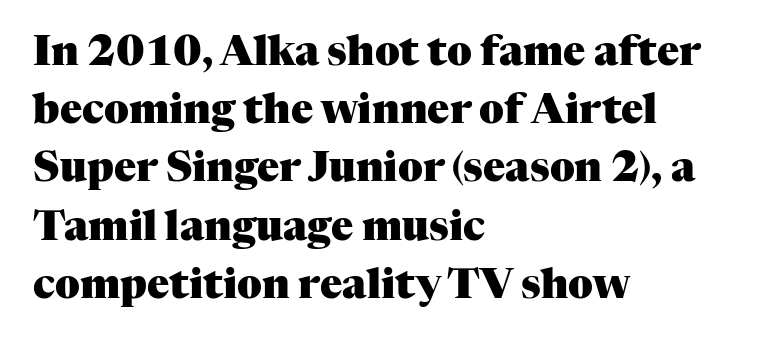
Q: Is the text bold? A: Yes.
Q: Is the text italic (slanted)? A: No, it is upright.
Q: Is the typeface a serif or a sans-serif typeface? A: Serif.
Q: Is the text underlined? A: No.
Q: How is the paragraph aligned? A: Left-aligned.
Q: Is the spacing between letters normal or unusually wide? A: Normal.
Q: Is the spacing between lines tight, normal or loose? A: Normal.
Q: Width (condensed, normal, or wide)? A: Normal.
Q: Stroke contrast? A: Medium.
Q: x-height? A: Medium.
Q: Monospaced? A: No.
